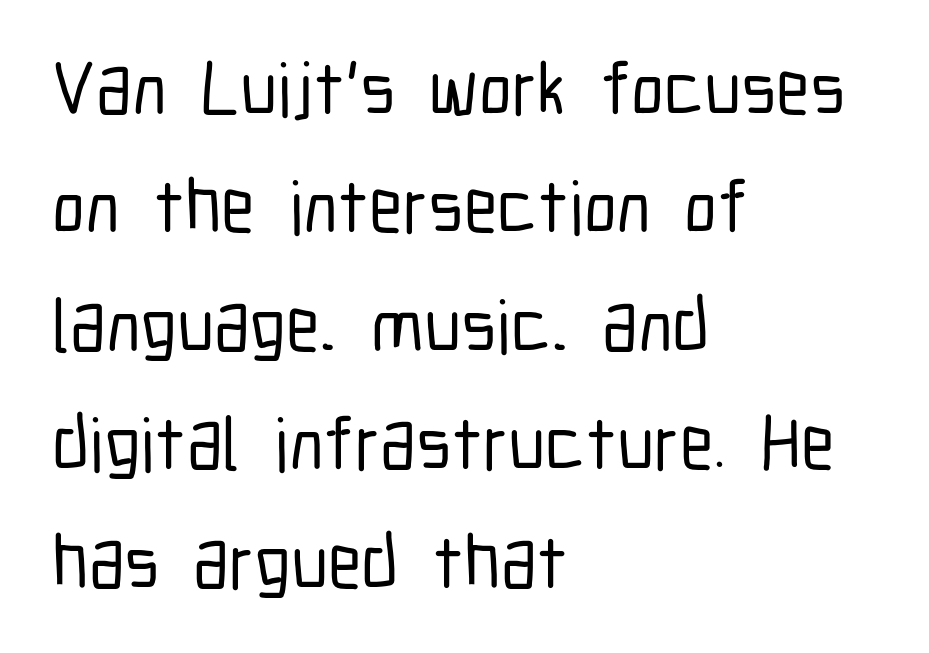
Q: Is the text italic (slanted)? A: No, it is upright.
Q: Is the typeface a serif or a sans-serif typeface? A: Sans-serif.
Q: Is the text underlined? A: No.
Q: How is the paragraph aligned? A: Left-aligned.
Q: Is the spacing between letters normal or unusually wide? A: Normal.
Q: Is the spacing between lines tight, normal or loose? A: Normal.
Q: Width (condensed, normal, or wide)? A: Condensed.
Q: Stroke contrast? A: Low.
Q: x-height? A: Medium.
Q: Monospaced? A: No.
